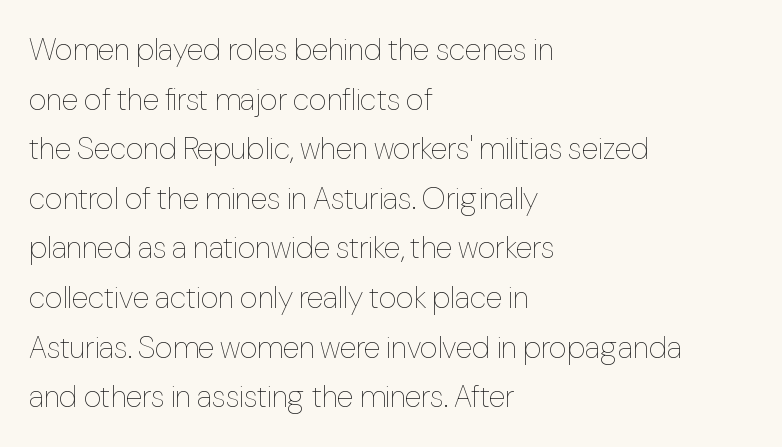
{"italic": "no", "bold": "no", "weight": "thin", "width": "condensed", "stroke_contrast": "low", "x_height": "medium", "monospaced": "no", "underline": "no", "align": "left", "line_spacing": "normal", "line_spacing_ratio": 1.6, "letter_spacing": "normal", "letter_spacing_em": 0.0, "glyph_px": 31}
